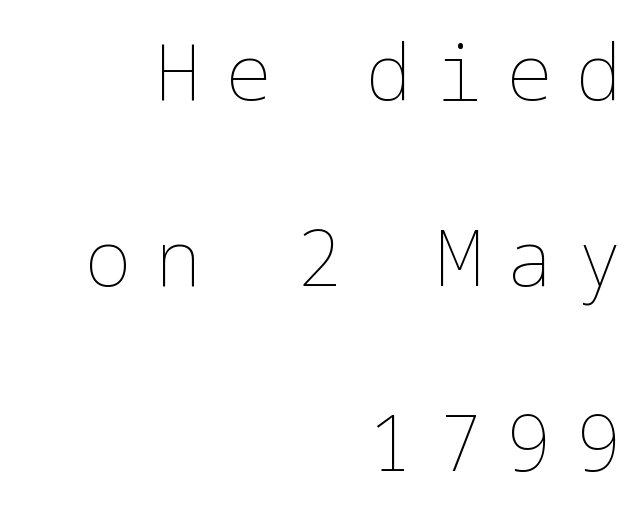
{"italic": "no", "bold": "no", "weight": "thin", "width": "normal", "stroke_contrast": "low", "x_height": "medium", "underline": "no", "align": "right", "line_spacing": "loose", "line_spacing_ratio": 2.38, "letter_spacing": "wide", "letter_spacing_em": 0.3, "glyph_px": 78}
